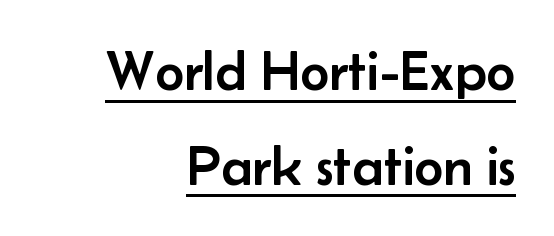
The rag falls on the left side of this text block. Caption: lettering with a line underneath. The vertical gap from one line to the next is medium. If you drew a line through each stem, it would be perfectly vertical. Grotesque or geometric, the face here clearly has no serifs.
